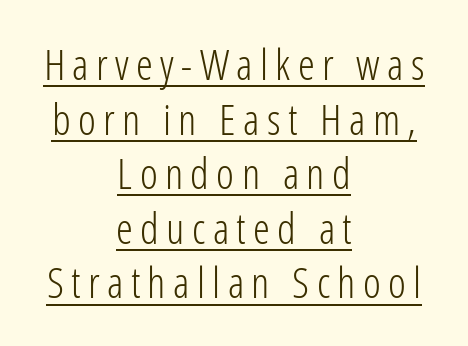
Q: Is the text bold? A: No.
Q: Is the text italic (slanted)? A: No, it is upright.
Q: Is the typeface a serif or a sans-serif typeface? A: Sans-serif.
Q: Is the text underlined? A: Yes.
Q: How is the paragraph aligned? A: Centered.
Q: Is the spacing between lines tight, normal or loose? A: Normal.
Q: Width (condensed, normal, or wide)? A: Condensed.
Q: Stroke contrast? A: Low.
Q: x-height? A: Medium.
Q: Monospaced? A: No.
